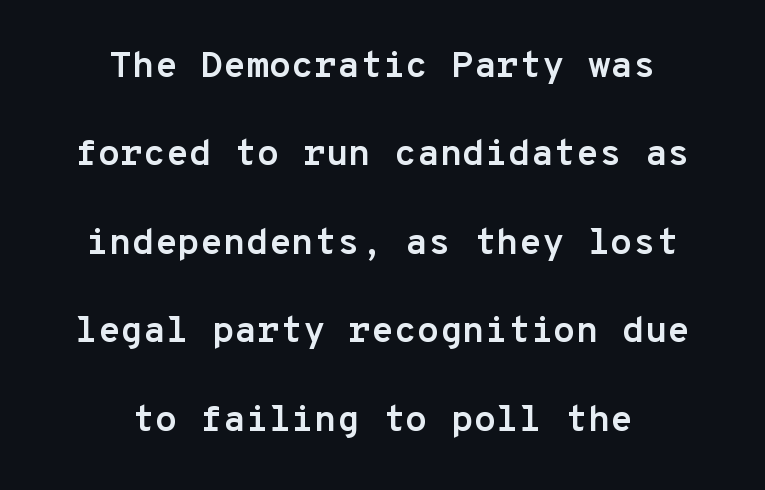
The image shows 37 px semibold sans-serif type, upright, monospaced; set centered, loose line spacing (2.39x), normal letter spacing, not underlined; low stroke contrast and a medium x-height.
